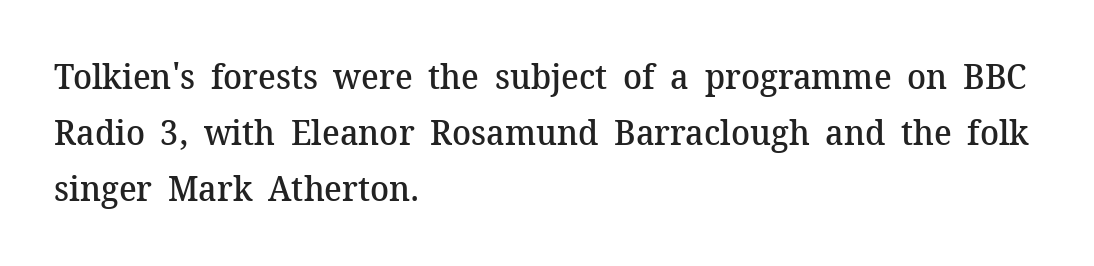
Q: Is the text bold? A: Semi-bold.
Q: Is the text italic (slanted)? A: No, it is upright.
Q: Is the typeface a serif or a sans-serif typeface? A: Serif.
Q: Is the text underlined? A: No.
Q: How is the paragraph aligned? A: Left-aligned.
Q: Is the spacing between letters normal or unusually wide? A: Normal.
Q: Is the spacing between lines tight, normal or loose? A: Normal.
Q: Width (condensed, normal, or wide)? A: Normal.
Q: Stroke contrast? A: Medium.
Q: x-height? A: Medium.
Q: Monospaced? A: No.
